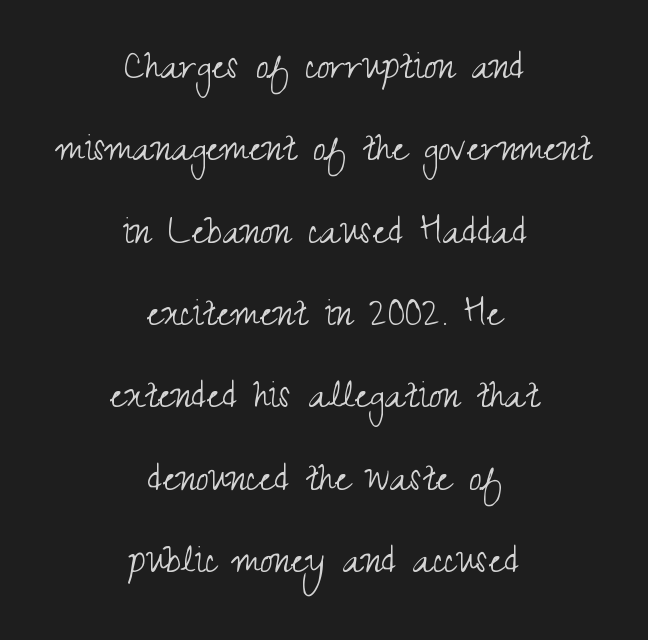
Q: Is the text bold? A: No.
Q: Is the text italic (slanted)? A: No, it is upright.
Q: Is the typeface a serif or a sans-serif typeface? A: Sans-serif.
Q: Is the text underlined? A: No.
Q: How is the paragraph aligned? A: Centered.
Q: Is the spacing between letters normal or unusually wide? A: Normal.
Q: Width (condensed, normal, or wide)? A: Condensed.
Q: Stroke contrast? A: Medium.
Q: x-height? A: Small.
Q: Monospaced? A: No.
